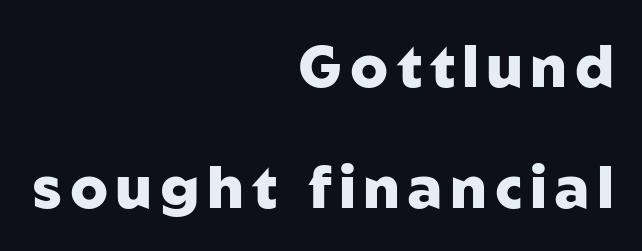
Typographic density is high because the face is bold. Right-aligned paragraph, ragged on the left. The foot of each line stays bare and open. Each letter keeps its own natural width here, so spacing adapts to shape.
